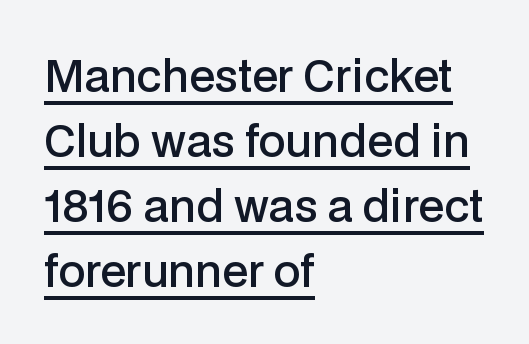
Q: Is the text bold? A: Semi-bold.
Q: Is the text italic (slanted)? A: No, it is upright.
Q: Is the typeface a serif or a sans-serif typeface? A: Sans-serif.
Q: Is the text underlined? A: Yes.
Q: How is the paragraph aligned? A: Left-aligned.
Q: Is the spacing between letters normal or unusually wide? A: Normal.
Q: Is the spacing between lines tight, normal or loose? A: Normal.
Q: Width (condensed, normal, or wide)? A: Normal.
Q: Stroke contrast? A: Low.
Q: x-height? A: Medium.
Q: Monospaced? A: No.
